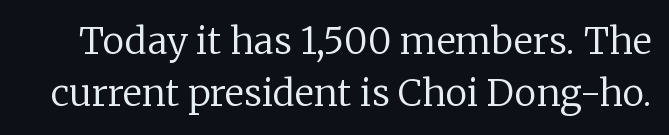
Nothing heavy about these letters — not bold at all. The letters advance in unequal steps, a hallmark of proportional type. Clear beneath every line of the passage. This sample uses a serif face. Posture: vertical. Students, observe: this is what conventionally led text looks like.
